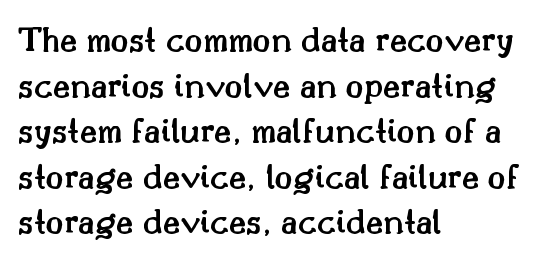
The image shows 37 px semibold serif type, upright; set left-aligned, line spacing 1.23x, normal letter spacing, not underlined; medium stroke contrast and a small x-height.
